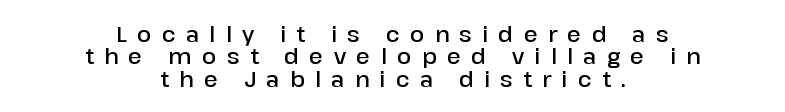
As a designer I'd log this as weight 600, semibold. The rag falls on both sides of this text block equally. This block would grow much taller if given ordinary leading; it's compressed now. No word sits above an underline. The letters stand upright; this is a roman face. The face used here is rendered with a markedly widened letterfit.
